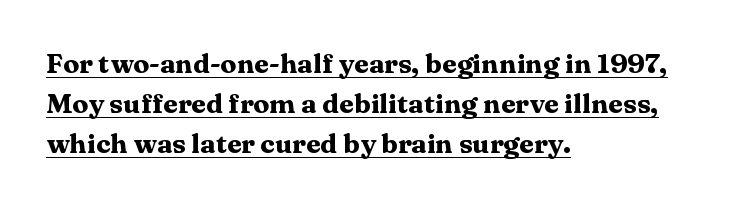
Q: Is the text bold? A: Yes.
Q: Is the text italic (slanted)? A: No, it is upright.
Q: Is the text underlined? A: Yes.
Q: How is the paragraph aligned? A: Left-aligned.
Q: Is the spacing between letters normal or unusually wide? A: Normal.
Q: Is the spacing between lines tight, normal or loose? A: Normal.
